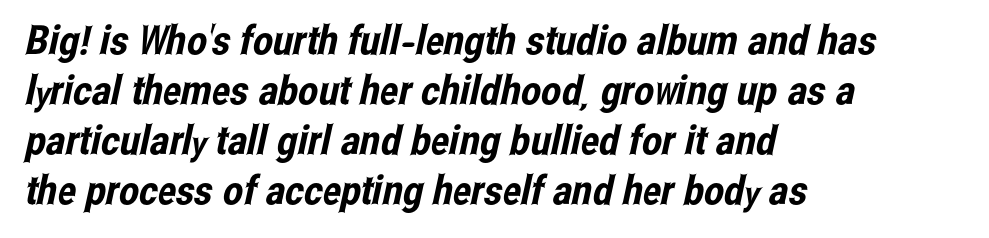
Observe the ordinary spacing: letters are neighbours, not strangers. Evenly set lines give the paragraph a standard silhouette. Underlining? Definitely not there. Leftover space on each line is placed entirely after the last word.
